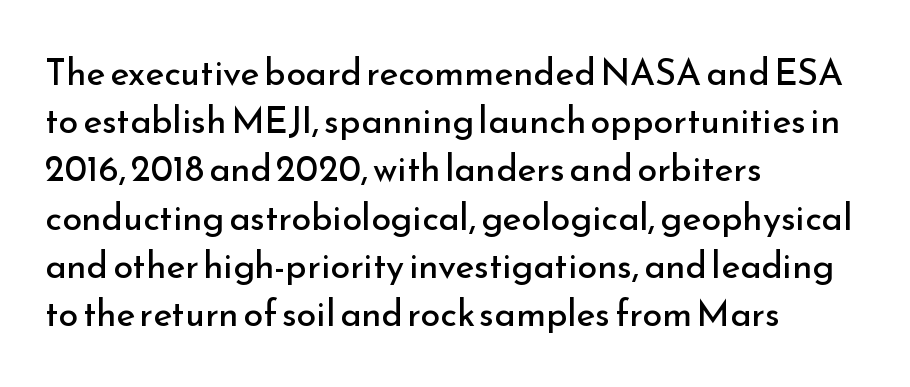
Glyph-to-glyph distance matches everyday printed text. A typesetter would label this face a sans. Quick note: underline off. The rendering uses natural spacing where letterforms have individual widths. The lines are quadded left. Horizontal bands of white between lines are of average thickness.
